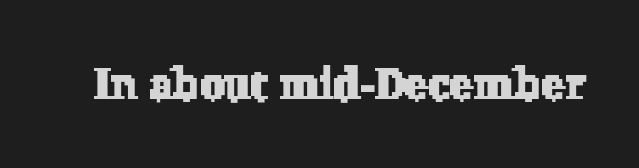
{"serif": "yes", "width": "normal", "stroke_contrast": "low", "x_height": "medium", "monospaced": "no", "underline": "no", "letter_spacing": "normal", "letter_spacing_em": 0.0, "glyph_px": 44}
